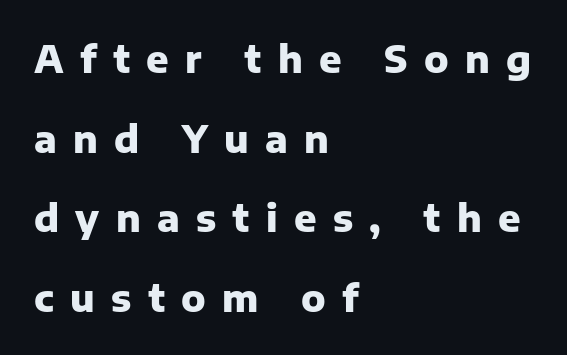
Q: Is the text bold? A: Yes.
Q: Is the text italic (slanted)? A: No, it is upright.
Q: Is the typeface a serif or a sans-serif typeface? A: Sans-serif.
Q: Is the text underlined? A: No.
Q: How is the paragraph aligned? A: Left-aligned.
Q: Is the spacing between letters normal or unusually wide? A: Unusually wide.
Q: Is the spacing between lines tight, normal or loose? A: Loose.
Q: Width (condensed, normal, or wide)? A: Normal.
Q: Stroke contrast? A: Low.
Q: x-height? A: Medium.
Q: Monospaced? A: No.
